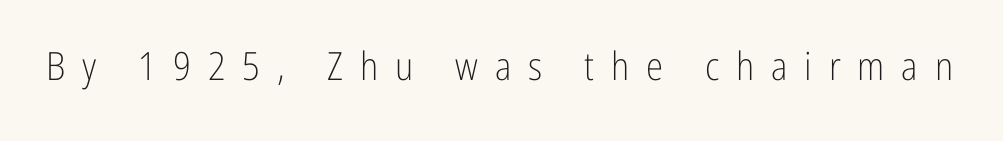
Vertical stems look standard width or narrower in stroke. This is sans-serif lettering, the kind often seen on screens and signage. Unlike italic type, these characters show no tilt at all. You could only call the tracking loose — the letters float apart. The rendering uses natural spacing where letterforms have individual widths. The baseline area is clear.
